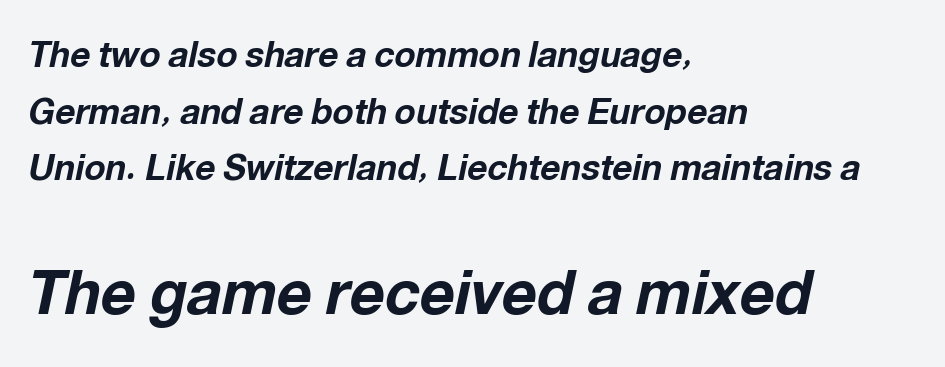
A full-strength bold gives these letters their thick strokes. Here the designer chose a conventional face with non-uniform glyph widths. These two chunks differ in scale, with the bottom chunk taking the larger measure. Inter-character spacing is left at the font's built-in metrics. When letters slant like this, we call the style italic. Line spacing here is normal.
